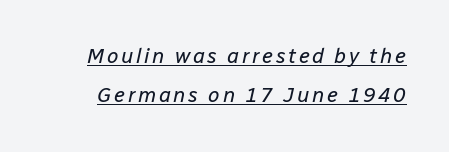
The image shows 21 px text type, italic (leaning right); set line spacing 1.88x, underlined.
